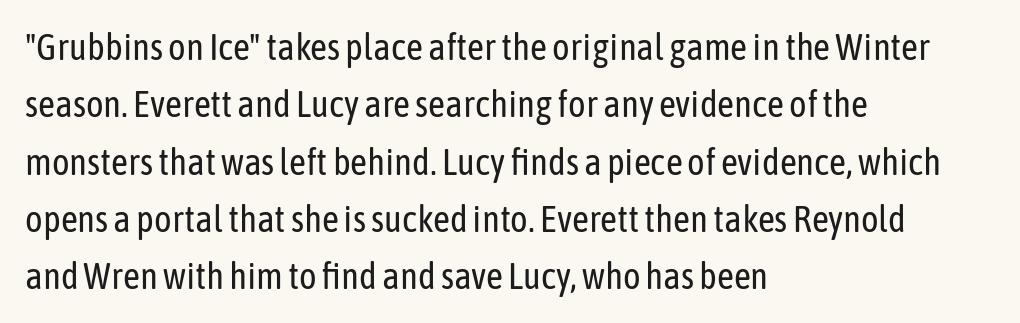
I'd call this a sans setting — the letters go barefoot. A clean baseline with only descenders dipping below it. How would I describe the line gaps? Plain and ordinary. Does the copy run flush right? No — it runs flush left. Is this a heavy cut? Hardly; it is regular or lighter. Default kerning and tracking; the words read as compact shapes.
